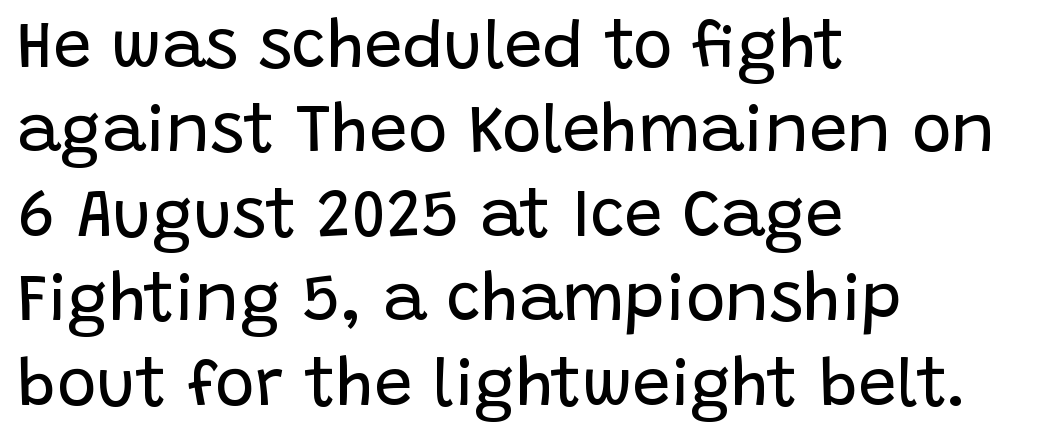
The image shows 67 px regular-weight sans-serif type, upright; set left-aligned, normal line spacing (1.26x), normal letter spacing, not underlined; low stroke contrast and a large x-height.
